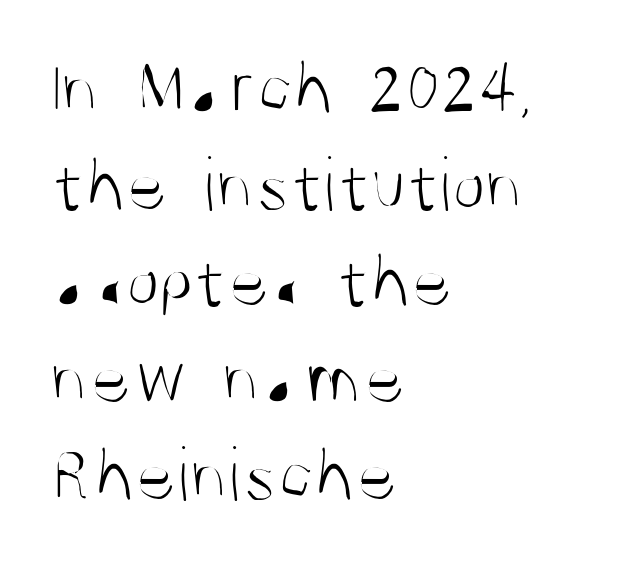
Do the characters align in a grid? No, the font is proportional. A clean baseline with only descenders dipping below it. Characters remain perfectly vertical along every line. Stems and bowls with no extra thickness — not bold.
